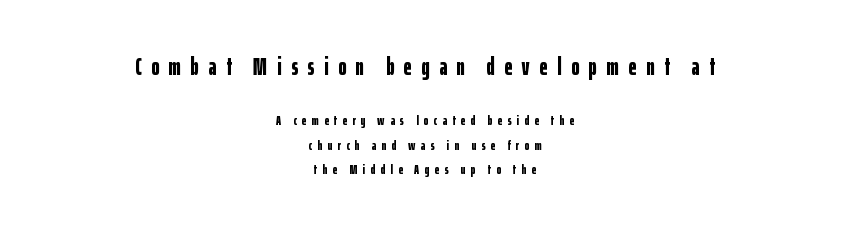
{"italic": "no", "bold": "yes", "underline": "no", "align": "center", "line_spacing_ratio": 1.74, "letter_spacing": "wide", "letter_spacing_em": 0.38, "larger_block": "first", "size_ratio": 1.79, "glyph_px": 25}
